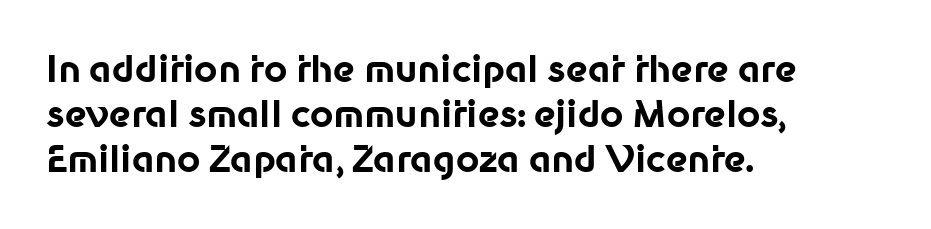
Q: Is the text bold? A: Yes.
Q: Is the text italic (slanted)? A: No, it is upright.
Q: Is the typeface a serif or a sans-serif typeface? A: Sans-serif.
Q: Is the text underlined? A: No.
Q: How is the paragraph aligned? A: Left-aligned.
Q: Is the spacing between letters normal or unusually wide? A: Normal.
Q: Is the spacing between lines tight, normal or loose? A: Normal.
Q: Width (condensed, normal, or wide)? A: Normal.
Q: Stroke contrast? A: Low.
Q: x-height? A: Medium.
Q: Monospaced? A: No.
